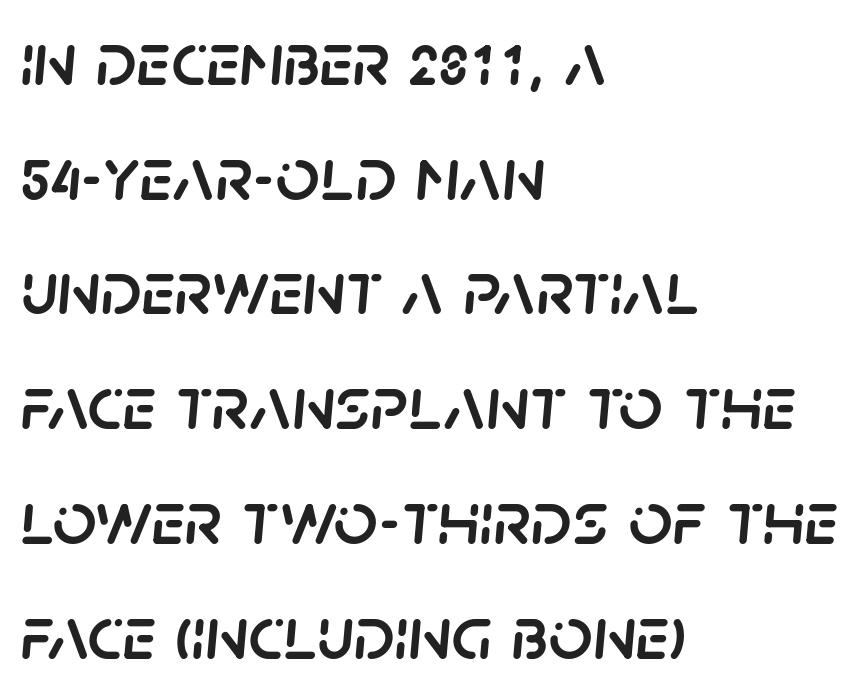
Q: Is the text italic (slanted)? A: Yes, it leans right by about 5 degrees.
Q: Is the text underlined? A: No.
Q: How is the paragraph aligned? A: Left-aligned.
Q: Is the spacing between letters normal or unusually wide? A: Normal.
Q: Is the spacing between lines tight, normal or loose? A: Normal.
Q: Width (condensed, normal, or wide)? A: Normal.
Q: Stroke contrast? A: Low.
Q: x-height? A: Large.
Q: Monospaced? A: No.
